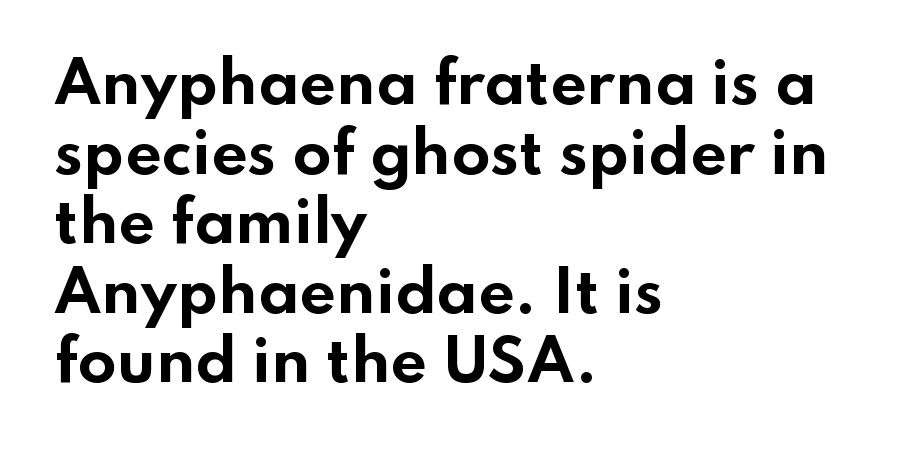
{"serif": "no", "italic": "no", "bold": "yes", "weight": "bold", "width": "wide", "stroke_contrast": "low", "x_height": "small", "monospaced": "no", "underline": "no", "align": "left", "line_spacing_ratio": 1.22, "letter_spacing": "normal", "letter_spacing_em": 0.0, "glyph_px": 57}
